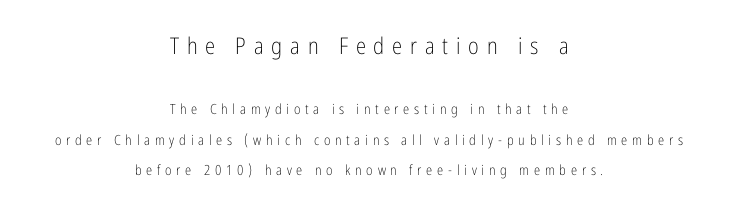
Q: Is the text bold? A: No.
Q: Is the text italic (slanted)? A: No, it is upright.
Q: Is the text underlined? A: No.
Q: How is the paragraph aligned? A: Centered.
Q: Is the spacing between letters normal or unusually wide? A: Unusually wide.
Q: Is the spacing between lines tight, normal or loose? A: Loose.
Q: Which block of text is set in a larger size, the first (top) or the second (bottom)? A: The first (top) one.
